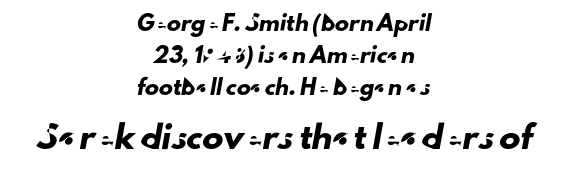
{"underline": "no", "align": "center", "line_spacing": "loose", "line_spacing_ratio": 2.28, "letter_spacing": "normal", "letter_spacing_em": 0.0, "larger_block": "second", "size_ratio": 1.5, "glyph_px": 21}
